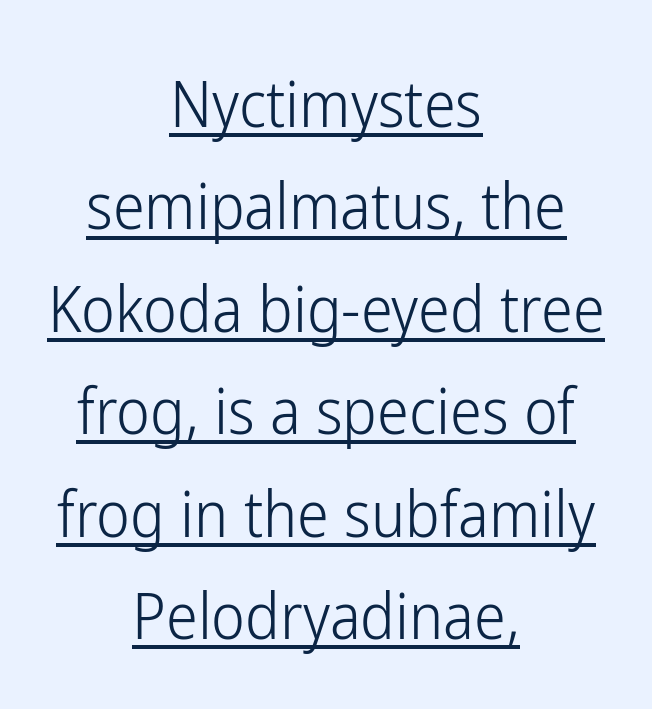
The image shows 64 px light, condensed sans-serif type, upright; set centered, normal line spacing (1.6x), normal letter spacing, underlined; low stroke contrast and a medium x-height.
